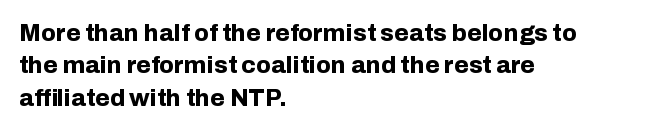
Q: Is the text bold? A: Yes.
Q: Is the text italic (slanted)? A: No, it is upright.
Q: Is the text underlined? A: No.
Q: How is the paragraph aligned? A: Left-aligned.
Q: Is the spacing between letters normal or unusually wide? A: Normal.
Q: Is the spacing between lines tight, normal or loose? A: Normal.
